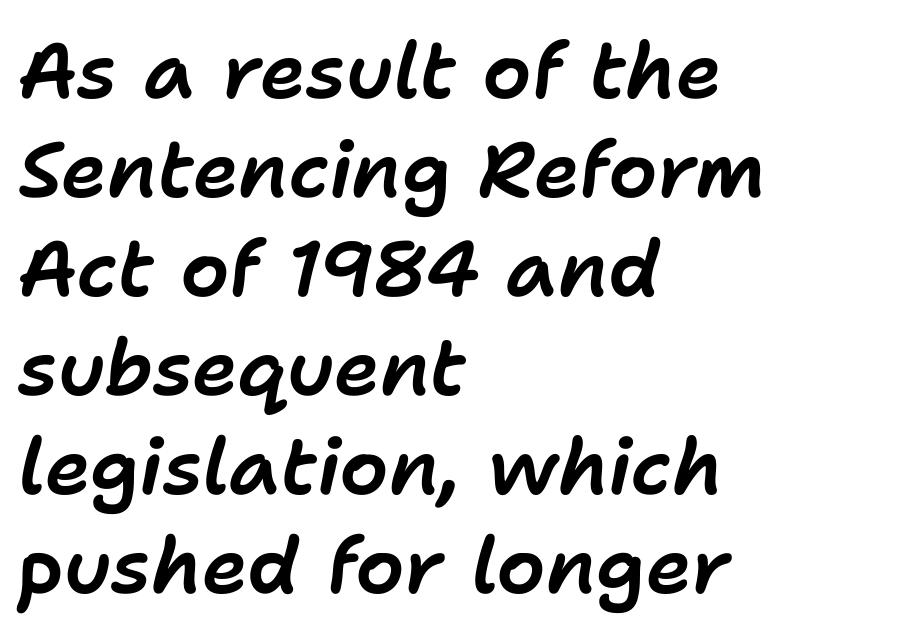
The image shows 78 px text type, italic (leaning right); set left-aligned, normal line spacing (1.27x), normal letter spacing, not underlined; low stroke contrast and a medium x-height.
